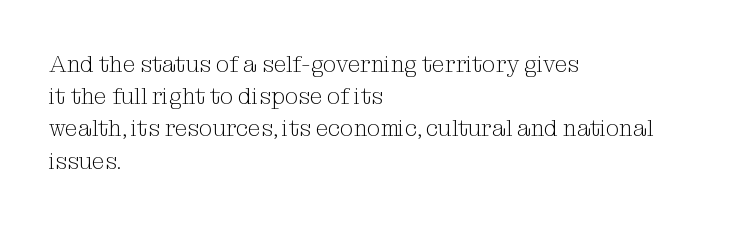
{"italic": "no", "bold": "no", "underline": "no", "align": "left", "line_spacing": "normal", "line_spacing_ratio": 1.4, "letter_spacing": "normal", "letter_spacing_em": 0.0, "glyph_px": 23}
